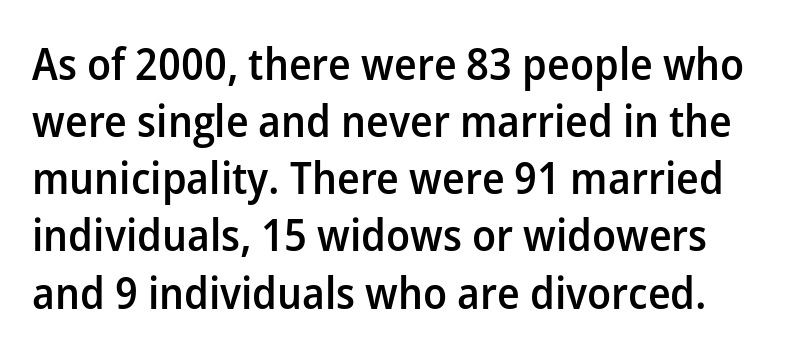
Q: Is the text bold? A: Semi-bold.
Q: Is the text italic (slanted)? A: No, it is upright.
Q: Is the typeface a serif or a sans-serif typeface? A: Sans-serif.
Q: Is the text underlined? A: No.
Q: Is the spacing between letters normal or unusually wide? A: Normal.
Q: Is the spacing between lines tight, normal or loose? A: Normal.
Q: Width (condensed, normal, or wide)? A: Normal.
Q: Stroke contrast? A: Low.
Q: x-height? A: Medium.
Q: Monospaced? A: No.
